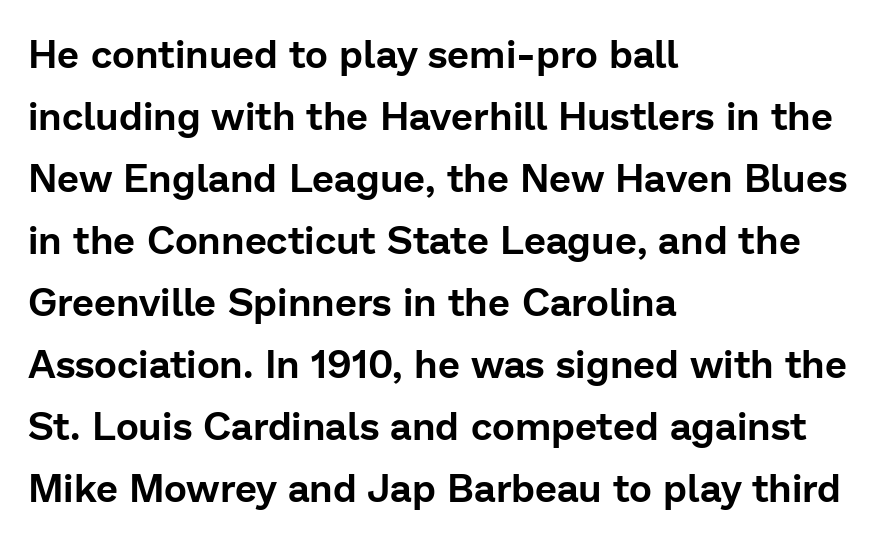
The gaps between neighbouring characters are ordinary and unremarkable. The lines in this sample share a left origin and differ only in where they stop. You could not count columns in this text — the font is proportionally spaced. The space between consecutive lines is moderate. Descenders are the only things crossing below the line. The lettering holds an erect, upright posture throughout.
